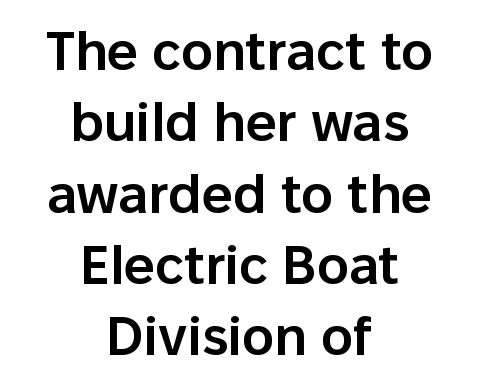
Q: Is the text bold? A: Semi-bold.
Q: Is the text italic (slanted)? A: No, it is upright.
Q: Is the typeface a serif or a sans-serif typeface? A: Sans-serif.
Q: Is the text underlined? A: No.
Q: How is the paragraph aligned? A: Centered.
Q: Is the spacing between letters normal or unusually wide? A: Normal.
Q: Is the spacing between lines tight, normal or loose? A: Normal.
Q: Width (condensed, normal, or wide)? A: Normal.
Q: Stroke contrast? A: Low.
Q: x-height? A: Medium.
Q: Monospaced? A: No.
